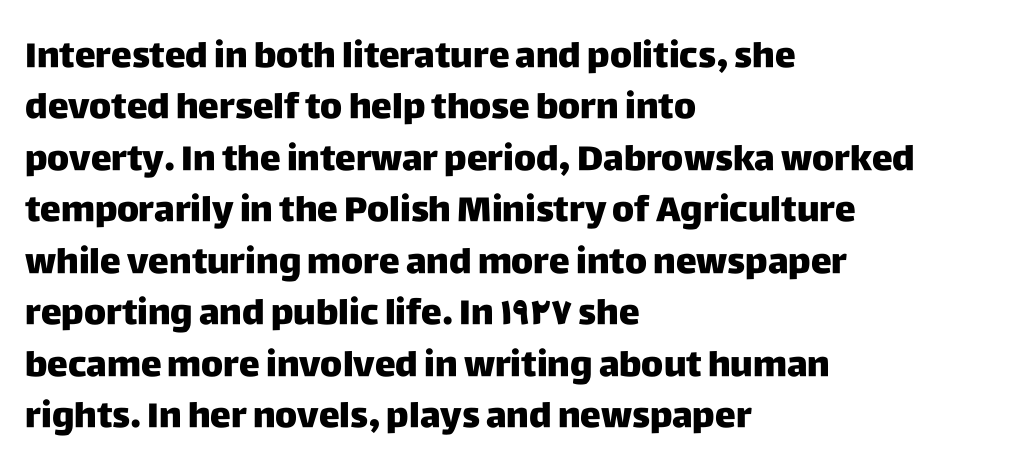
The image shows 35 px sans-serif type, upright; set left-aligned, normal line spacing (1.47x), normal letter spacing, not underlined; low stroke contrast and a large x-height.
